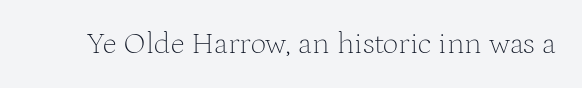
Heft: none added — not bold. The passage shown is typed in a proportional face where columns would drift. The specimen omits any rule beneath the text block's lines. Italic? Not at all — the glyphs are vertical. The type is set solid horizontally, with unmodified tracking. I'd call this a serif setting — the letters wear small feet.
